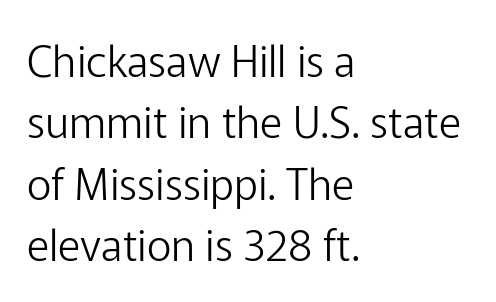
{"serif": "no", "italic": "no", "bold": "no", "weight": "light", "width": "normal", "stroke_contrast": "low", "x_height": "medium", "monospaced": "no", "underline": "no", "align": "left", "line_spacing": "normal", "line_spacing_ratio": 1.43, "letter_spacing": "normal", "letter_spacing_em": 0.0, "glyph_px": 43}
